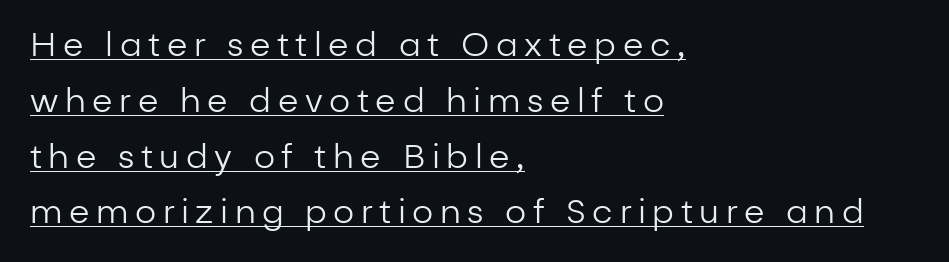
{"serif": "no", "italic": "no", "bold": "no", "weight": "regular", "width": "normal", "stroke_contrast": "low", "x_height": "medium", "monospaced": "no", "underline": "yes", "align": "left", "line_spacing": "normal", "line_spacing_ratio": 1.69, "letter_spacing": "wide", "letter_spacing_em": 0.2, "glyph_px": 33}
